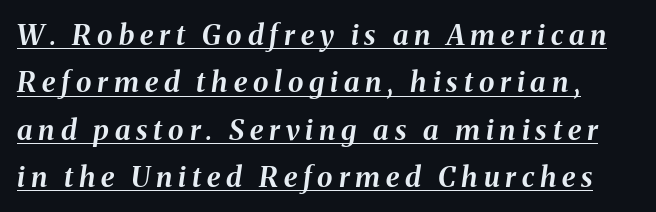
{"italic": "yes", "lean": "right", "slant_degrees": 8, "bold": "yes", "weight": "bold", "width": "normal", "stroke_contrast": "medium", "x_height": "medium", "monospaced": "no", "underline": "yes", "line_spacing": "normal", "line_spacing_ratio": 1.69, "letter_spacing": "wide", "letter_spacing_em": 0.21, "glyph_px": 28}
